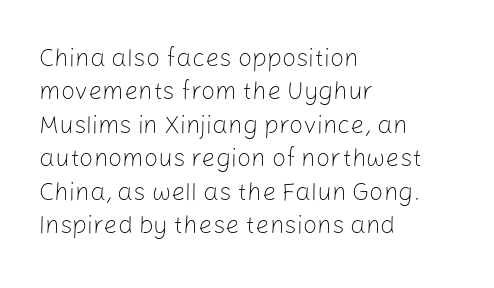
Q: Is the text bold? A: No.
Q: Is the text italic (slanted)? A: No, it is upright.
Q: Is the text underlined? A: No.
Q: How is the paragraph aligned? A: Left-aligned.
Q: Is the spacing between letters normal or unusually wide? A: Normal.
Q: Is the spacing between lines tight, normal or loose? A: Normal.
